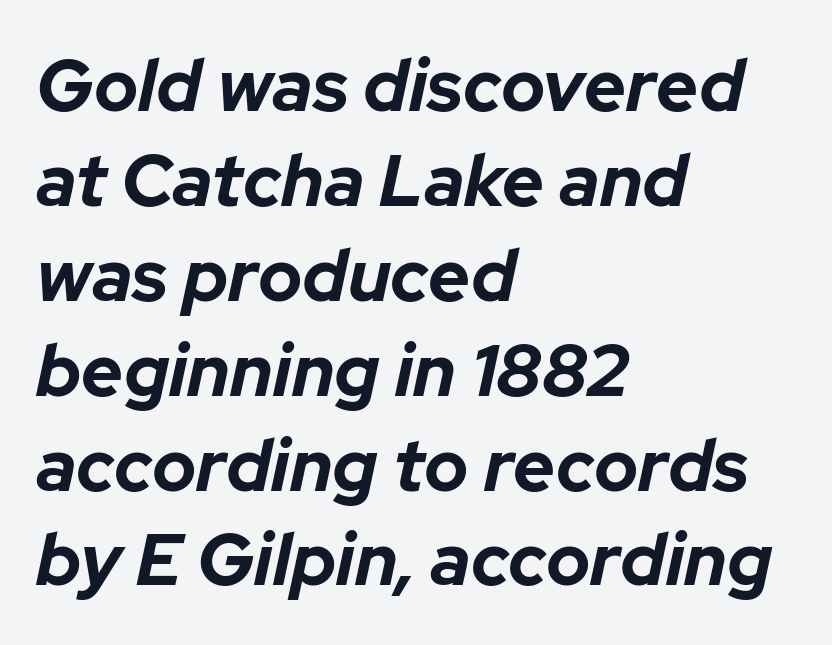
Q: Is the text bold? A: Yes.
Q: Is the text italic (slanted)? A: Yes, it leans right by about 12 degrees.
Q: Is the text underlined? A: No.
Q: How is the paragraph aligned? A: Left-aligned.
Q: Is the spacing between letters normal or unusually wide? A: Normal.
Q: Is the spacing between lines tight, normal or loose? A: Normal.
Q: Width (condensed, normal, or wide)? A: Normal.
Q: Stroke contrast? A: Low.
Q: x-height? A: Medium.
Q: Monospaced? A: No.
